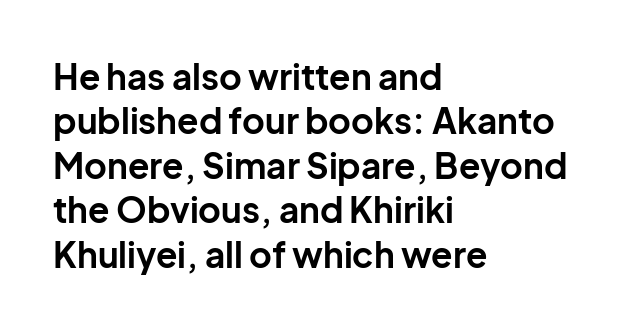
{"serif": "no", "italic": "no", "bold": "yes", "weight": "bold", "width": "normal", "stroke_contrast": "low", "x_height": "medium", "monospaced": "no", "underline": "no", "align": "left", "line_spacing": "normal", "line_spacing_ratio": 1.27, "letter_spacing": "normal", "letter_spacing_em": 0.0, "glyph_px": 35}
